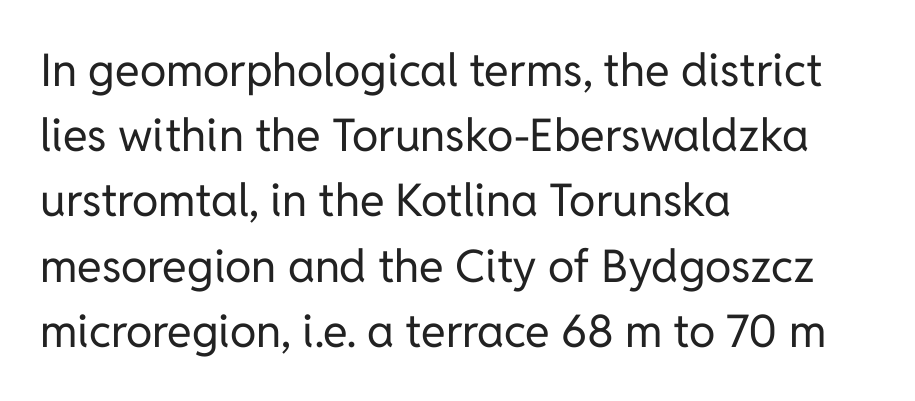
{"serif": "no", "italic": "no", "bold": "no", "weight": "regular", "width": "normal", "stroke_contrast": "low", "x_height": "medium", "monospaced": "no", "underline": "no", "align": "left", "line_spacing": "normal", "line_spacing_ratio": 1.45, "letter_spacing": "normal", "letter_spacing_em": 0.0, "glyph_px": 45}
